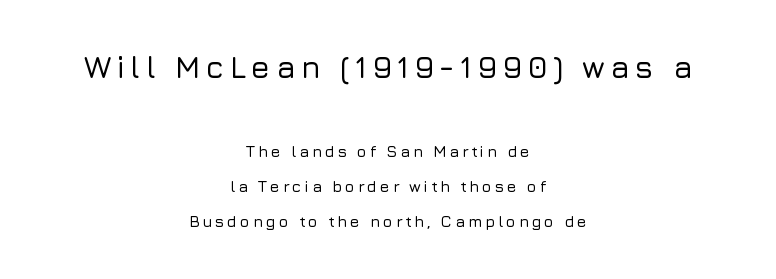
{"serif": "no", "italic": "no", "width": "normal", "stroke_contrast": "low", "x_height": "medium", "monospaced": "no", "underline": "no", "align": "center", "line_spacing": "loose", "line_spacing_ratio": 2.19, "larger_block": "first", "size_ratio": 1.94, "glyph_px": 31}
